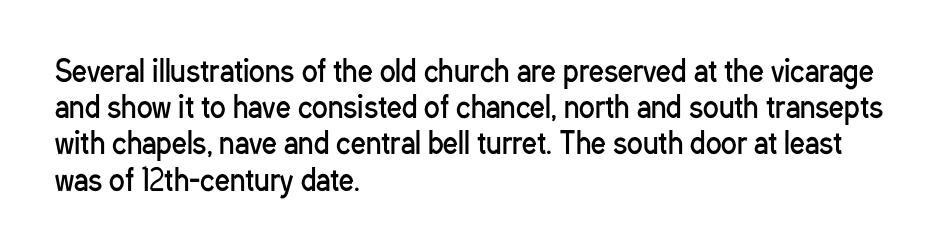
Q: Is the text bold? A: No.
Q: Is the text italic (slanted)? A: No, it is upright.
Q: Is the typeface a serif or a sans-serif typeface? A: Sans-serif.
Q: Is the text underlined? A: No.
Q: How is the paragraph aligned? A: Left-aligned.
Q: Is the spacing between letters normal or unusually wide? A: Normal.
Q: Is the spacing between lines tight, normal or loose? A: Normal.
Q: Width (condensed, normal, or wide)? A: Condensed.
Q: Stroke contrast? A: Low.
Q: x-height? A: Medium.
Q: Monospaced? A: No.
